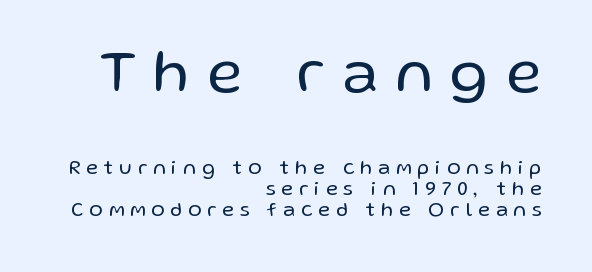
The image shows 60 px regular-weight sans-serif type, upright; set right-aligned, tight line spacing (1.04x), unusually wide letter spacing (+0.31 em), not underlined; the first (top) block is 3.0x larger; low stroke contrast and a medium x-height.
